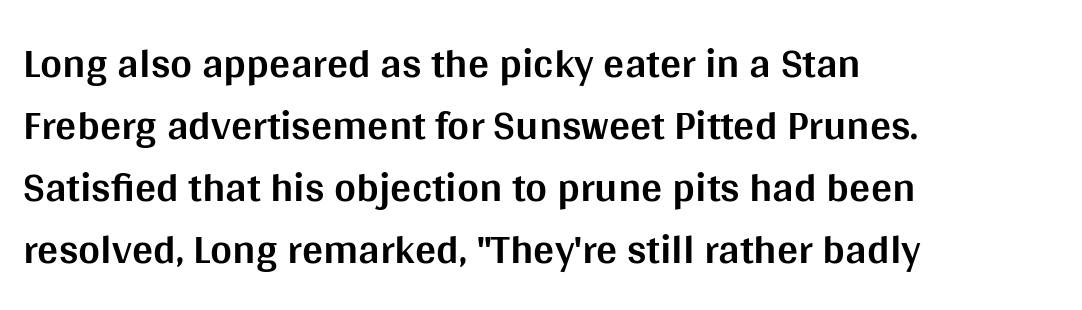
Bold? Absolutely — the strokes are thick and heavy. Letters rest on an invisible, unmarked baseline. Caption: multi-line text, flush left, ragged right. The type sits square on the baseline with zero lean. The passage shown is typed in a proportional face where columns would drift.
